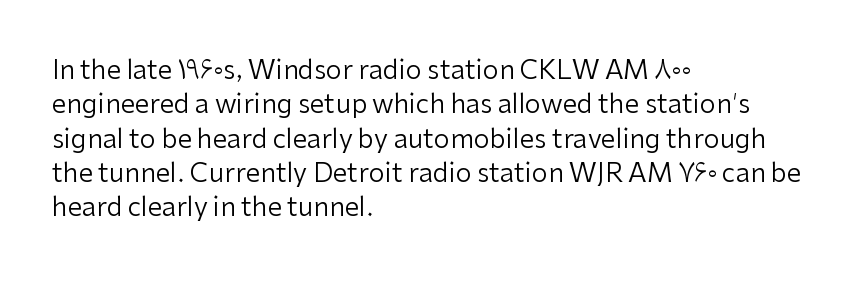
{"italic": "no", "bold": "no", "underline": "no", "align": "left", "line_spacing": "normal", "line_spacing_ratio": 1.32, "letter_spacing": "normal", "letter_spacing_em": 0.0, "glyph_px": 26}
